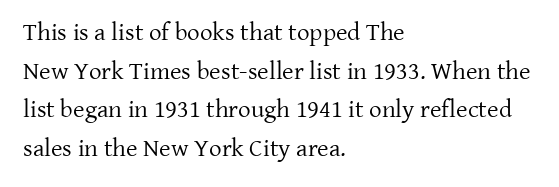
{"italic": "no", "bold": "no", "underline": "no", "align": "left", "line_spacing": "normal", "line_spacing_ratio": 1.55, "letter_spacing": "normal", "letter_spacing_em": 0.0, "glyph_px": 25}
